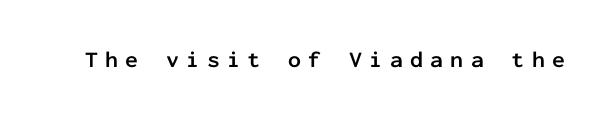
{"italic": "no", "bold": "yes", "underline": "no", "letter_spacing": "wide", "letter_spacing_em": 0.32, "glyph_px": 23}
